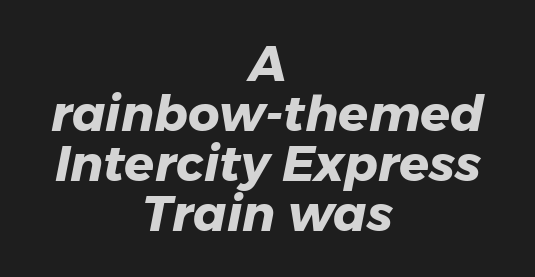
Classification — sans serif. Whoever set this chose condensed vertical rhythm over breathing room. Descender tails drop into unmarked territory. How heavy is the stroke? Heavy — this is a bold. How are the letters spaced? Ordinarily, with no added tracking.
